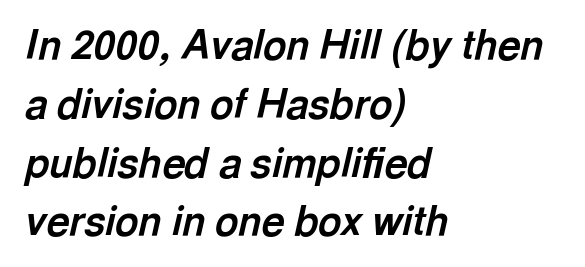
Q: Is the text bold? A: Yes.
Q: Is the text italic (slanted)? A: Yes, it leans right by about 13 degrees.
Q: Is the text underlined? A: No.
Q: How is the paragraph aligned? A: Left-aligned.
Q: Is the spacing between letters normal or unusually wide? A: Normal.
Q: Is the spacing between lines tight, normal or loose? A: Normal.
Q: Width (condensed, normal, or wide)? A: Normal.
Q: x-height? A: Medium.
Q: Monospaced? A: No.
